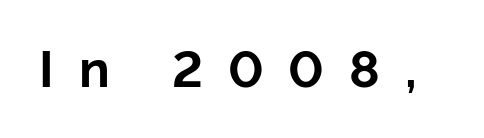
Q: Is the text bold? A: Yes.
Q: Is the text italic (slanted)? A: No, it is upright.
Q: Is the typeface a serif or a sans-serif typeface? A: Sans-serif.
Q: Is the text underlined? A: No.
Q: Is the spacing between letters normal or unusually wide? A: Unusually wide.
Q: Width (condensed, normal, or wide)? A: Normal.
Q: Stroke contrast? A: Low.
Q: x-height? A: Medium.
Q: Monospaced? A: No.
